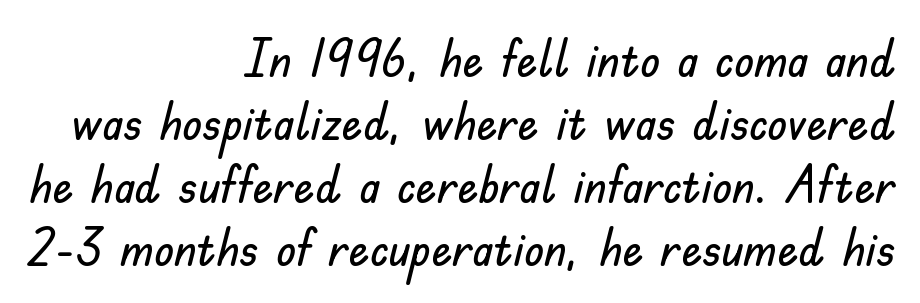
Q: Is the text italic (slanted)? A: Yes.
Q: Is the typeface a serif or a sans-serif typeface? A: Sans-serif.
Q: Is the text underlined? A: No.
Q: How is the paragraph aligned? A: Right-aligned.
Q: Is the spacing between letters normal or unusually wide? A: Normal.
Q: Width (condensed, normal, or wide)? A: Normal.
Q: Stroke contrast? A: Low.
Q: x-height? A: Small.
Q: Monospaced? A: No.
